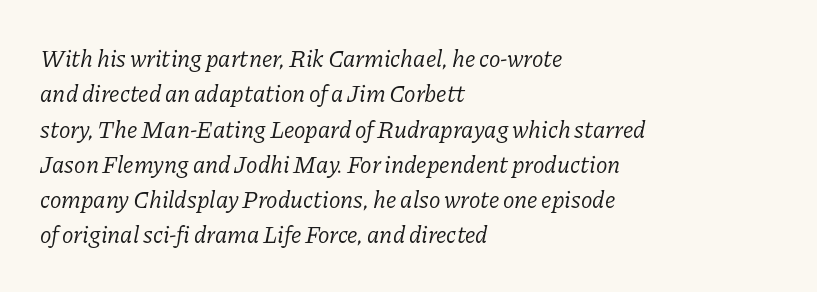
Q: Is the text bold? A: No.
Q: Is the text italic (slanted)? A: Yes, it leans right by about 11 degrees.
Q: Is the text underlined? A: No.
Q: How is the paragraph aligned? A: Left-aligned.
Q: Is the spacing between letters normal or unusually wide? A: Normal.
Q: Is the spacing between lines tight, normal or loose? A: Normal.
